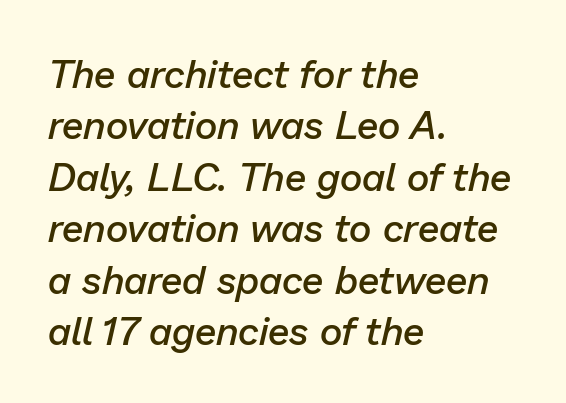
Notice how the passage keeps a crisp vertical edge on the left only. The gaps between neighbouring characters are ordinary and unremarkable. The typography opts for an oblique posture over an upright one. One glance says typical: line gaps are just what's usual. The passage shown is not underscored anywhere.
